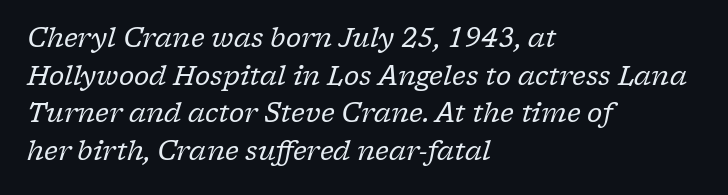
Visually the block forms a straight wall on the left and a jagged coastline on the right. Observe the ordinary spacing: letters are neighbours, not strangers. Compared with a typical body face, this is equally light or lighter still. Would a proofreader flag this as italicized? Yes.
